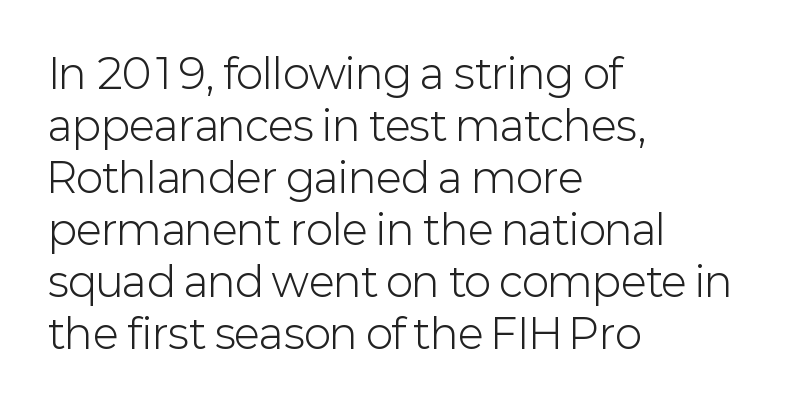
{"serif": "no", "italic": "no", "bold": "no", "weight": "light", "width": "normal", "stroke_contrast": "low", "x_height": "medium", "monospaced": "no", "underline": "no", "align": "left", "line_spacing": "normal", "line_spacing_ratio": 1.27, "letter_spacing": "normal", "letter_spacing_em": 0.0, "glyph_px": 41}
